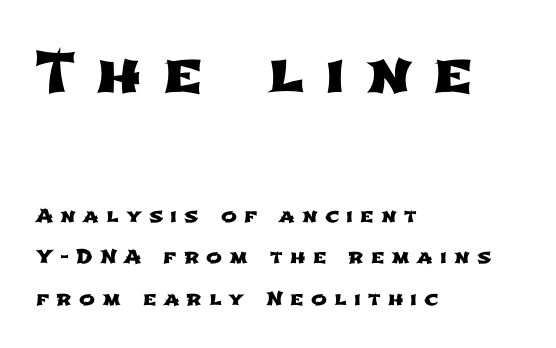
The image shows 56 px wide sans-serif type; set left-aligned, loose line spacing (2.18x), unusually wide letter spacing (+0.38 em), not underlined; the first (top) block is 2.95x larger; low stroke contrast and a medium x-height.
